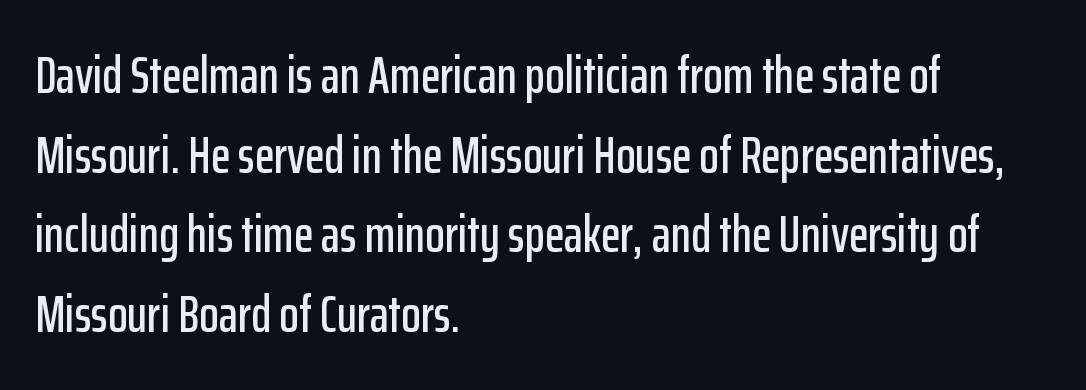
Q: Is the text italic (slanted)? A: No, it is upright.
Q: Is the typeface a serif or a sans-serif typeface? A: Sans-serif.
Q: Is the text underlined? A: No.
Q: How is the paragraph aligned? A: Left-aligned.
Q: Is the spacing between letters normal or unusually wide? A: Normal.
Q: Is the spacing between lines tight, normal or loose? A: Normal.
Q: Width (condensed, normal, or wide)? A: Condensed.
Q: Stroke contrast? A: Low.
Q: x-height? A: Medium.
Q: Monospaced? A: No.
